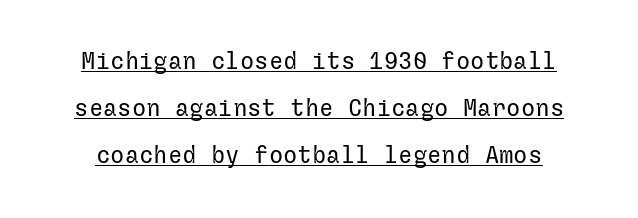
The letters stand straight up with perfectly vertical stems. The weight tops out at a normal text grade. Loosely led — the rows are spread out. The type is set solid horizontally, with unmodified tracking. Underlining? Definitely there.
